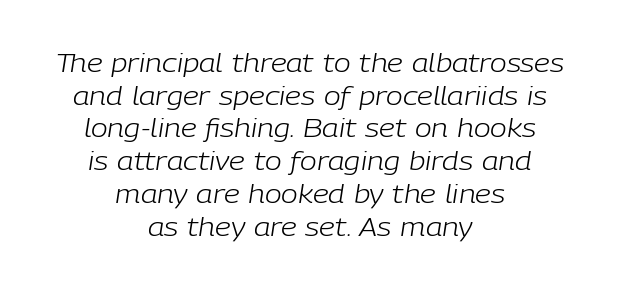
Stroke mass is kept to a normal reading level or below. Decoration check: the copy has no underline. Caption: standard tracking, unaltered. This is oblique type, the kind used for emphasis or titles. This sample is center-justified, so both line endings float freely. Students, observe: this is what conventionally led text looks like.
